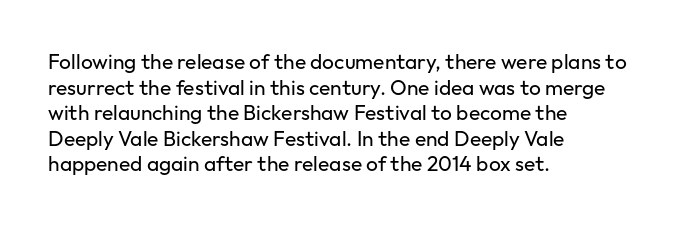
{"italic": "no", "bold": "no", "underline": "no", "align": "left", "line_spacing_ratio": 1.22, "letter_spacing": "normal", "letter_spacing_em": 0.0, "glyph_px": 21}
